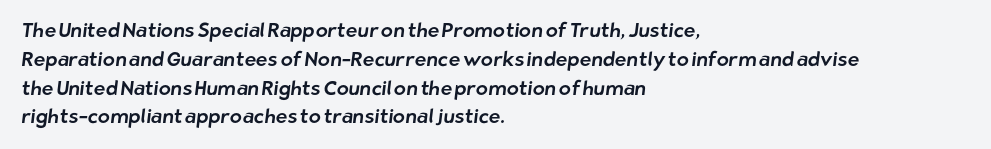
The image shows 20 px text type; set left-aligned, normal line spacing (1.44x), normal letter spacing, not underlined.
